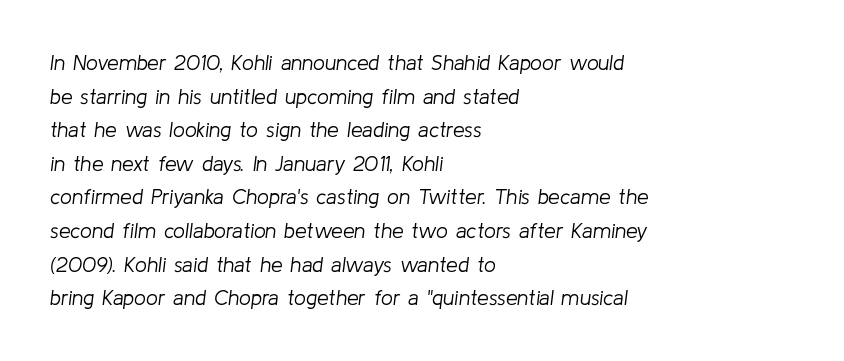
Q: Is the text bold? A: No.
Q: Is the text italic (slanted)? A: Yes, it leans right by about 8 degrees.
Q: Is the text underlined? A: No.
Q: How is the paragraph aligned? A: Left-aligned.
Q: Is the spacing between letters normal or unusually wide? A: Normal.
Q: Is the spacing between lines tight, normal or loose? A: Normal.
